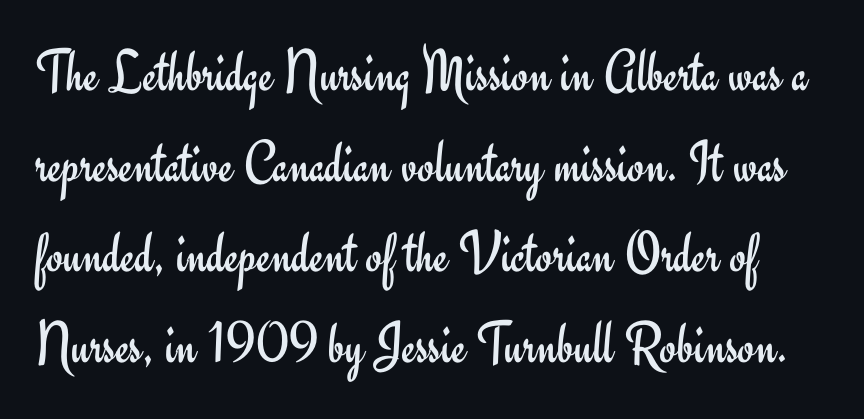
{"serif": "no", "bold": "no", "weight": "regular", "width": "normal", "stroke_contrast": "low", "x_height": "small", "monospaced": "no", "underline": "no", "line_spacing": "normal", "line_spacing_ratio": 1.51, "letter_spacing": "normal", "letter_spacing_em": 0.0, "glyph_px": 60}
